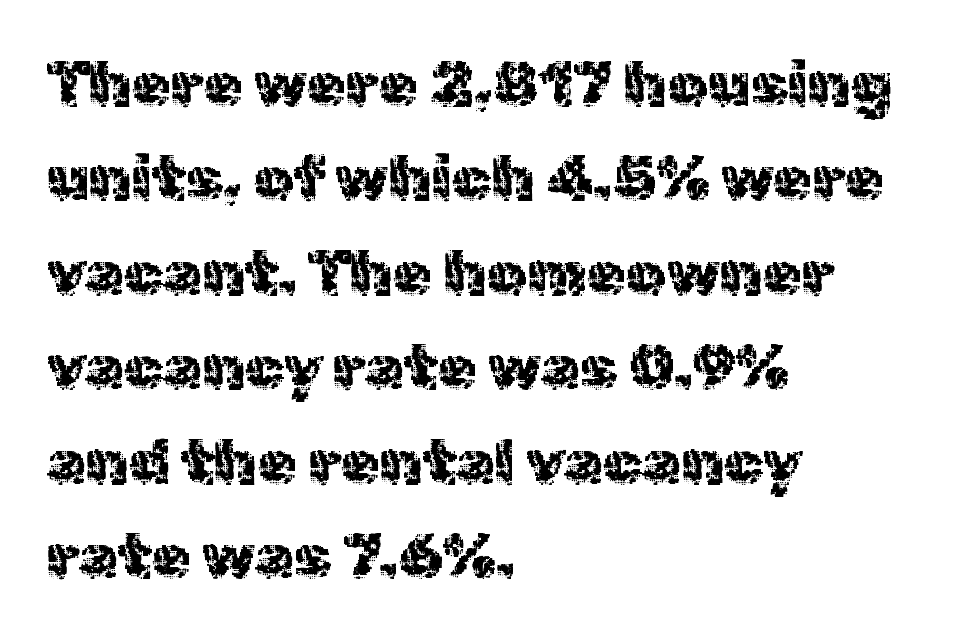
The setting favours the left margin, as ordinary paragraphs usually do. The block of text has a typical density, with ordinary space between rows. Unmarked baselines from the first word to the last. This is the regular roman posture of the typeface.
